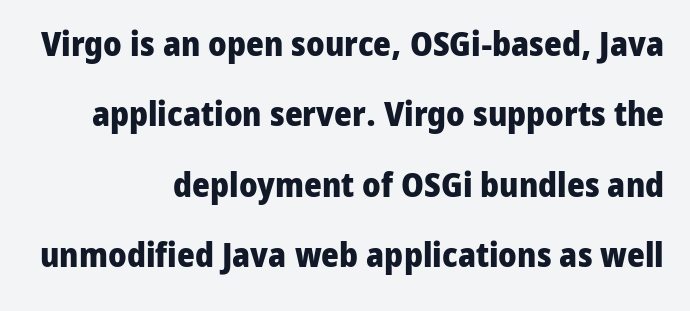
{"serif": "no", "italic": "no", "bold": "yes", "weight": "heavy", "width": "normal", "stroke_contrast": "low", "x_height": "medium", "monospaced": "no", "underline": "no", "align": "right", "line_spacing": "loose", "line_spacing_ratio": 2.07, "letter_spacing": "normal", "letter_spacing_em": 0.0, "glyph_px": 34}
